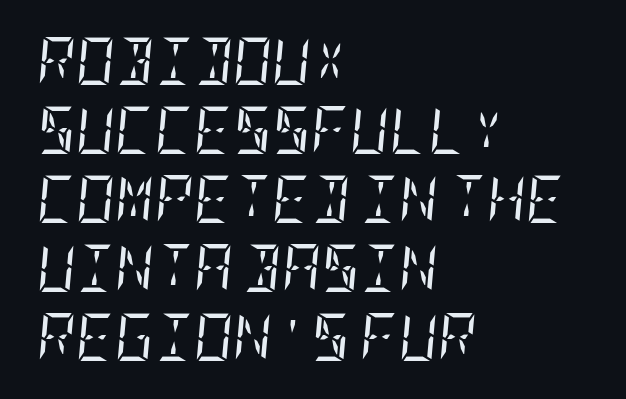
{"serif": "yes", "italic": "yes", "lean": "right", "slant_degrees": 5, "bold": "no", "weight": "regular", "width": "condensed", "stroke_contrast": "low", "x_height": "large", "underline": "no", "align": "left", "line_spacing": "normal", "line_spacing_ratio": 1.44, "letter_spacing": "normal", "letter_spacing_em": 0.0, "glyph_px": 48}
